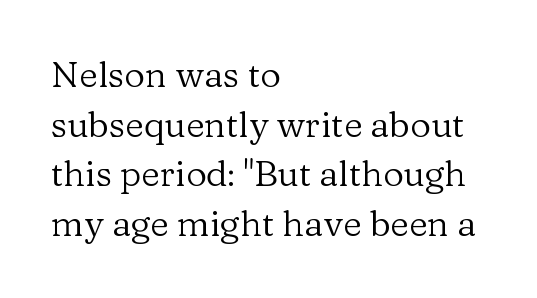
{"serif": "yes", "italic": "no", "bold": "no", "weight": "regular", "width": "normal", "stroke_contrast": "low", "x_height": "medium", "monospaced": "no", "underline": "no", "align": "left", "line_spacing": "normal", "line_spacing_ratio": 1.38, "letter_spacing": "normal", "letter_spacing_em": 0.0, "glyph_px": 36}
